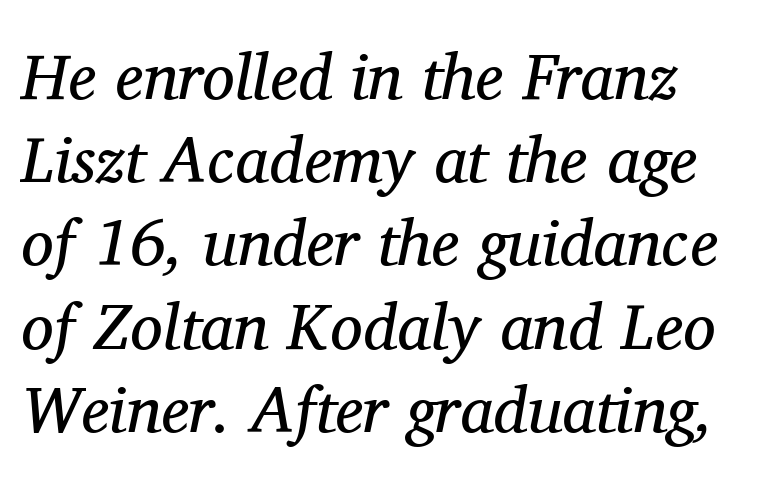
Q: Is the text bold? A: No.
Q: Is the text italic (slanted)? A: Yes, it leans right by about 11 degrees.
Q: Is the typeface a serif or a sans-serif typeface? A: Serif.
Q: Is the text underlined? A: No.
Q: Is the spacing between letters normal or unusually wide? A: Normal.
Q: Is the spacing between lines tight, normal or loose? A: Normal.
Q: Width (condensed, normal, or wide)? A: Normal.
Q: Stroke contrast? A: Medium.
Q: x-height? A: Medium.
Q: Monospaced? A: No.
